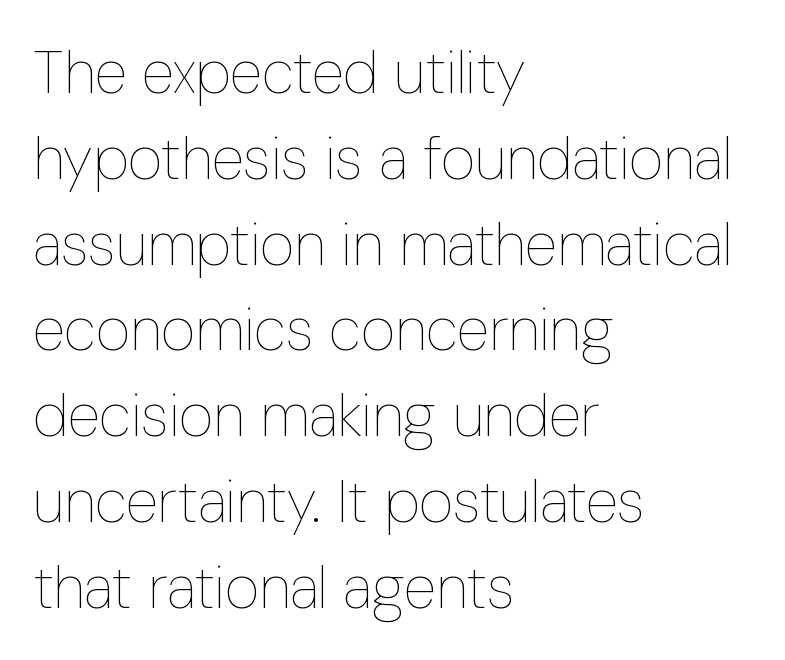
Q: Is the text bold? A: No.
Q: Is the text italic (slanted)? A: No, it is upright.
Q: Is the text underlined? A: No.
Q: How is the paragraph aligned? A: Left-aligned.
Q: Is the spacing between letters normal or unusually wide? A: Normal.
Q: Is the spacing between lines tight, normal or loose? A: Normal.
Q: Width (condensed, normal, or wide)? A: Condensed.
Q: Stroke contrast? A: Low.
Q: x-height? A: Medium.
Q: Monospaced? A: No.
